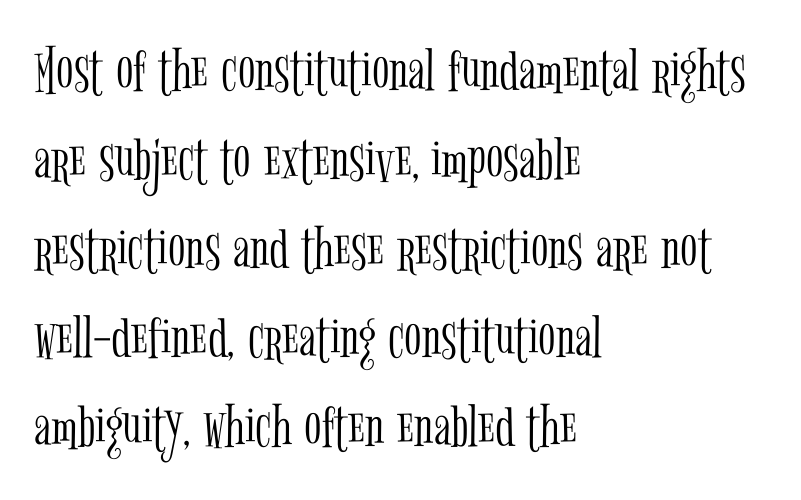
The image shows 64 px light, condensed serif type, upright; set left-aligned, normal line spacing (1.39x), normal letter spacing, not underlined; low stroke contrast and a medium x-height.
